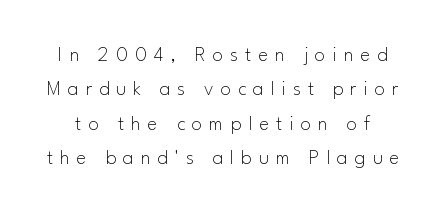
No letter is thick-stroked: the sample isn't bold. How would I describe the line gaps? Plain and ordinary. Letter spacing: wide. The space beneath each line is pristine and unruled.
